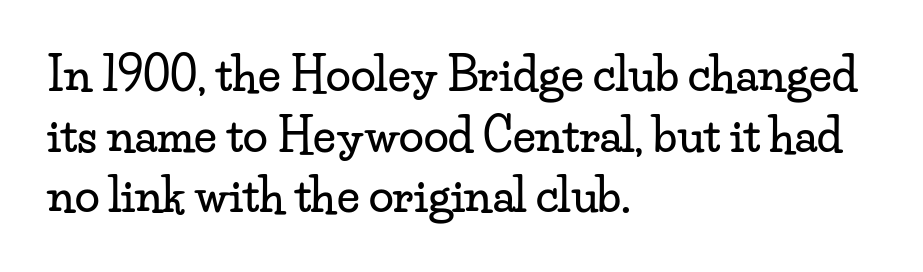
Tracking value appears to be zero — textbook default spacing. Does the type have serifs? Yes, each stem ends in a small foot. Does the copy run flush right? No — it runs flush left. Honestly, there is no underline to notice here at all. Normally led — the rows are evenly, conventionally spaced.
